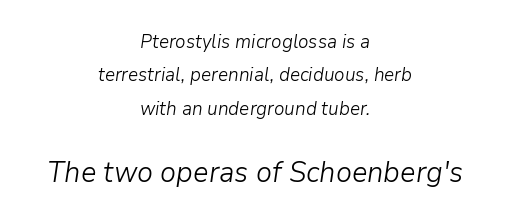
These lines were composed using italics. Characters follow at the spacing the type designer built in. Block two is the big one; block one sits smaller above it. These lines are centered, leaving both edges ragged. The strip under each line holds only bare page.
